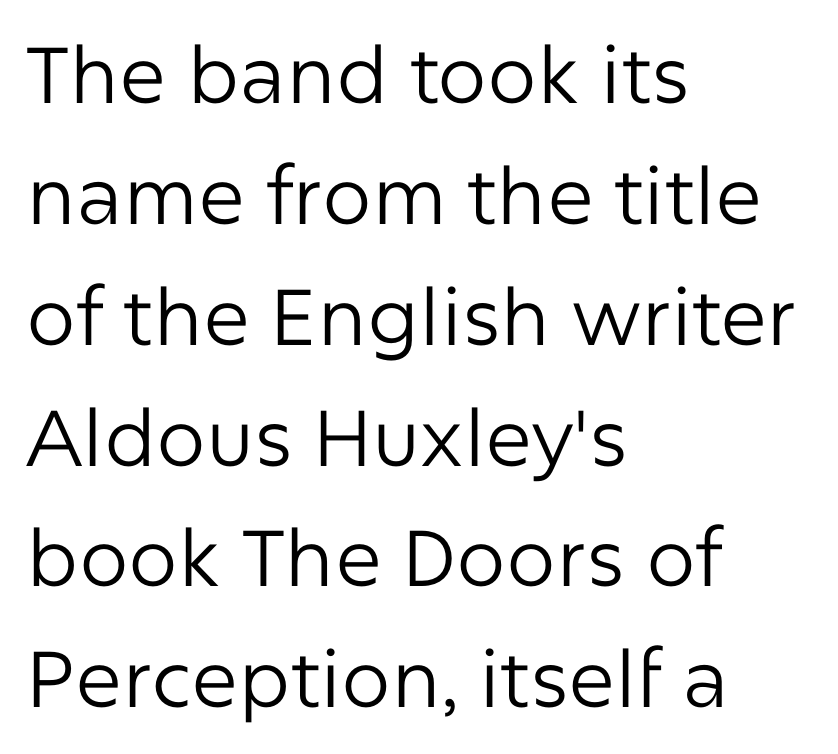
One glance says typical: line gaps are just what's usual. Nothing heavy about these letters — not bold at all. Every character sits straight up, as roman type does. The designer went with a sans here, leaving each stem footless. The glyphs are unaccompanied by any horizontal stroke below them.
